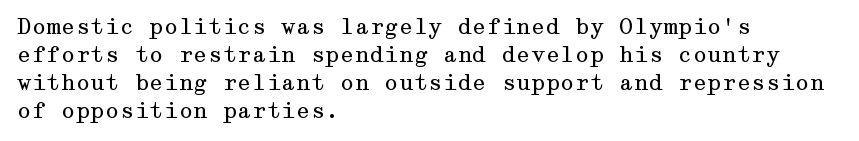
Q: Is the text bold? A: No.
Q: Is the text italic (slanted)? A: No, it is upright.
Q: Is the text underlined? A: No.
Q: How is the paragraph aligned? A: Left-aligned.
Q: Is the spacing between letters normal or unusually wide? A: Normal.
Q: Is the spacing between lines tight, normal or loose? A: Normal.
